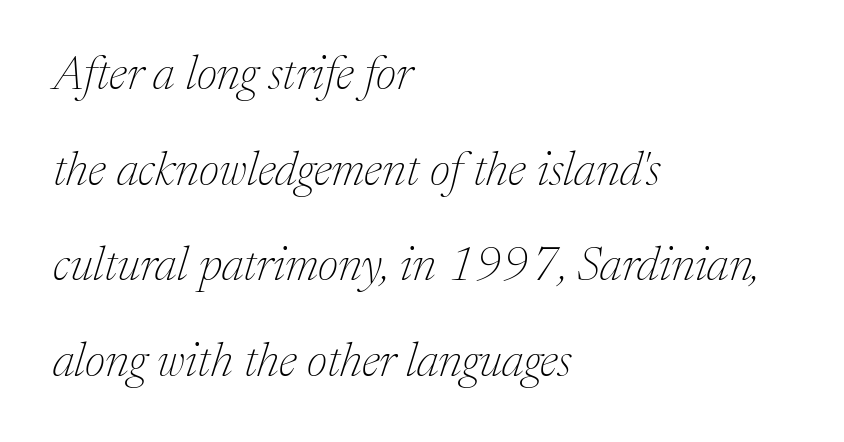
The image shows 48 px thin serif type, italic (leaning right); set left-aligned, loose line spacing (1.99x), normal letter spacing, not underlined; medium stroke contrast and a medium x-height.
